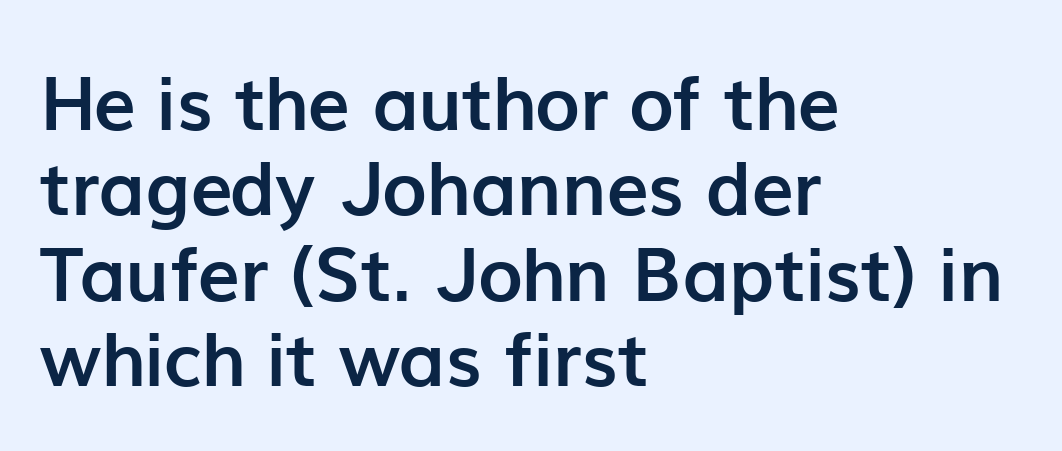
The image shows 75 px semibold sans-serif type, upright; set left-aligned, tight line spacing (1.14x), normal letter spacing, not underlined; low stroke contrast and a medium x-height.
